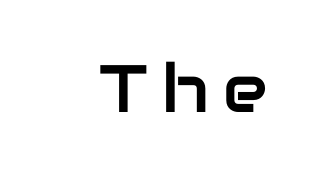
The image shows 67 px sans-serif type, upright; set unusually wide letter spacing (+0.21 em), not underlined; low stroke contrast and a medium x-height.
